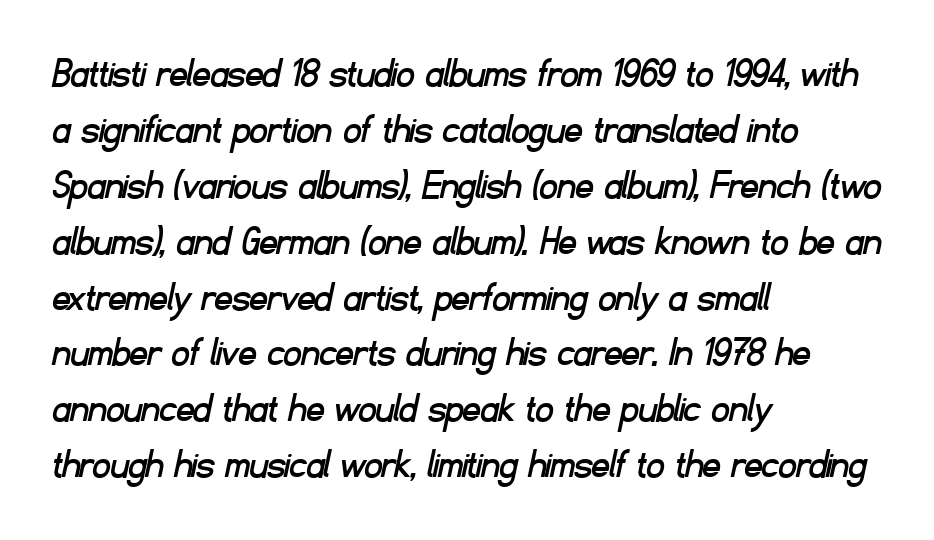
The image shows 43 px sans-serif type; set left-aligned, normal line spacing (1.3x), normal letter spacing, not underlined; low stroke contrast and a small x-height.
